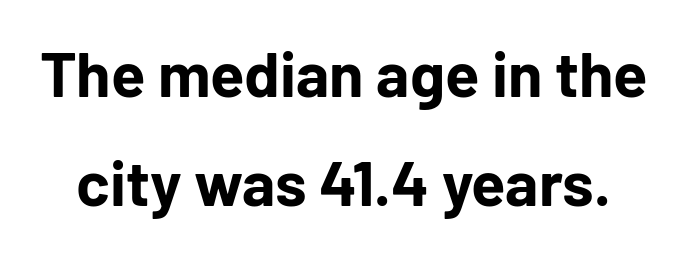
No extra tracking has been applied to these lines. Do the letters lean? They stand straight. The passage shown is typeset with a sans-serif family. The font is running at its bold setting. The gap between lines stays unmarked.
